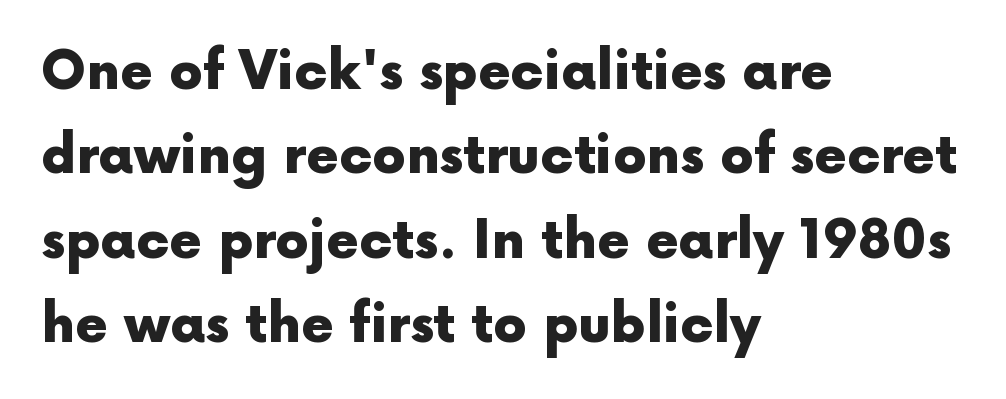
Q: Is the text bold? A: Yes.
Q: Is the text italic (slanted)? A: No, it is upright.
Q: Is the typeface a serif or a sans-serif typeface? A: Sans-serif.
Q: Is the text underlined? A: No.
Q: How is the paragraph aligned? A: Left-aligned.
Q: Is the spacing between letters normal or unusually wide? A: Normal.
Q: Is the spacing between lines tight, normal or loose? A: Normal.
Q: Width (condensed, normal, or wide)? A: Normal.
Q: x-height? A: Medium.
Q: Monospaced? A: No.
